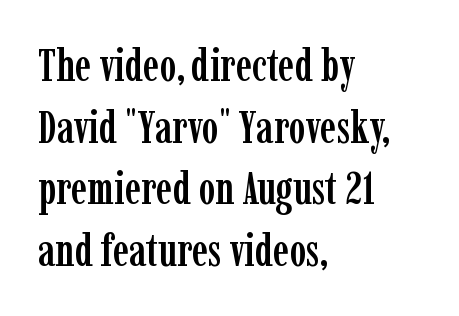
The lines sit at an ordinary, default distance from one another. Anything drawn beneath the words? Only blank space. No extra tracking has been applied to these lines. Note the varied advance widths — an 'i' is clearly narrower than an 'm'. The specimen reads as upright at a glance. Are there feet on the stems? There are — it's a serif.
